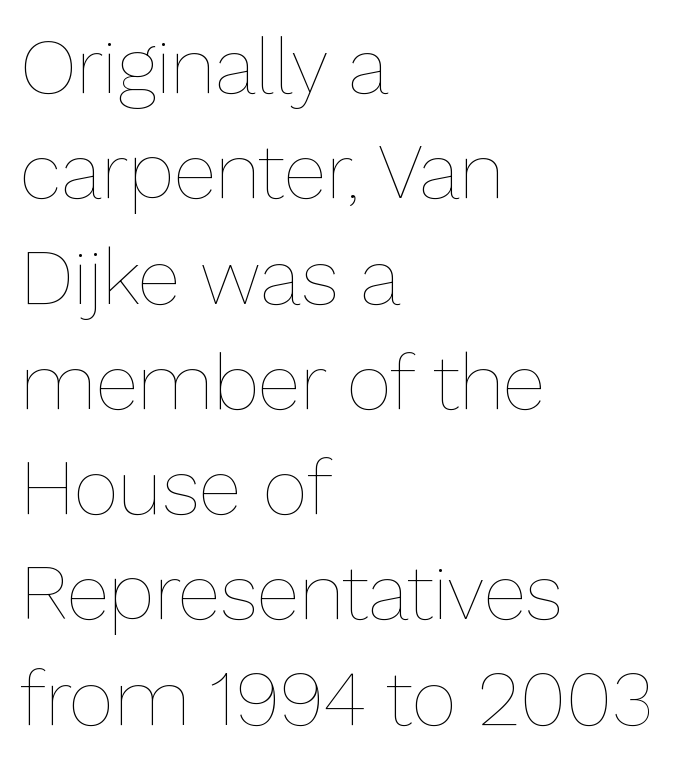
Q: Is the text bold? A: No.
Q: Is the text italic (slanted)? A: No, it is upright.
Q: Is the text underlined? A: No.
Q: How is the paragraph aligned? A: Left-aligned.
Q: Is the spacing between letters normal or unusually wide? A: Normal.
Q: Is the spacing between lines tight, normal or loose? A: Normal.
Q: Width (condensed, normal, or wide)? A: Normal.
Q: Stroke contrast? A: Low.
Q: x-height? A: Medium.
Q: Monospaced? A: No.
